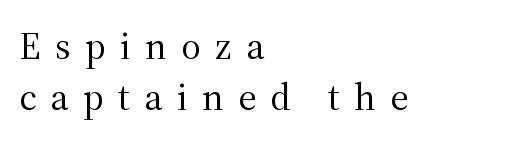
Rule under the text: the space is simply empty. Evenly set lines give the paragraph a standard silhouette. Honestly, the letter spacing is so wide it's the main thing you notice. Typographically, this falls in the serif category. Is this a fixed-width face? No — the glyphs have proportional, varying widths. The specimen reads as upright at a glance.
